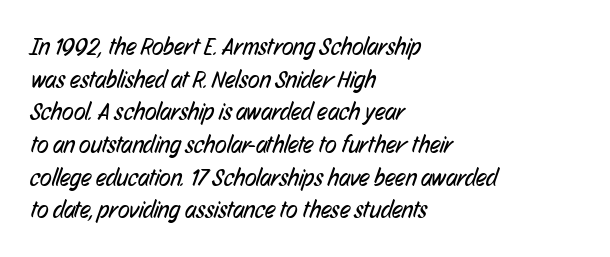
Q: Is the text bold? A: No.
Q: Is the text underlined? A: No.
Q: How is the paragraph aligned? A: Left-aligned.
Q: Is the spacing between letters normal or unusually wide? A: Normal.
Q: Is the spacing between lines tight, normal or loose? A: Normal.
